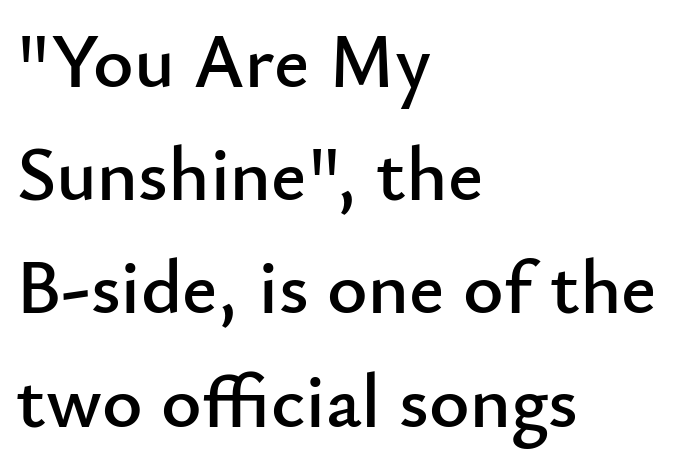
The image shows 77 px sans-serif type, upright; set left-aligned, normal line spacing (1.47x), normal letter spacing, not underlined; low stroke contrast and a small x-height.
